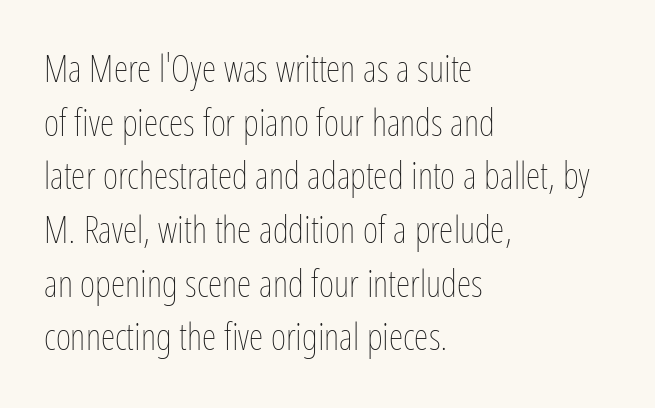
Nope, not italic — everything's standing straight. The zone under the glyphs is completely vacant. The leading is moderate, giving the passage an even texture. Tracking here is standard; glyphs follow each other at the usual distance. Stroke mass is kept to a normal reading level or below. Short and long lines alike share a common starting point at left.
